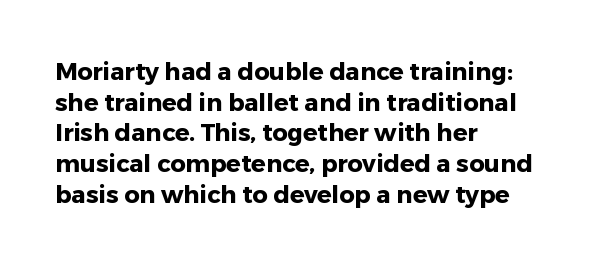
{"italic": "no", "bold": "yes", "underline": "no", "align": "left", "line_spacing": "normal", "line_spacing_ratio": 1.28, "letter_spacing": "normal", "letter_spacing_em": 0.0, "glyph_px": 24}
